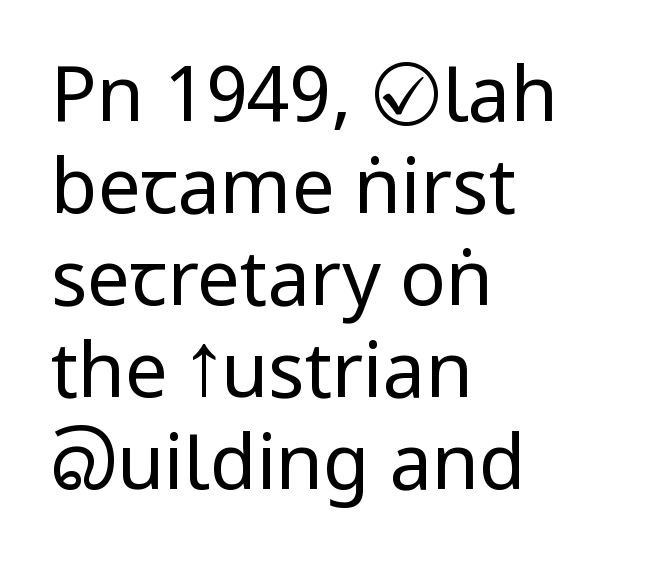
Q: Is the text bold? A: No.
Q: Is the text italic (slanted)? A: No, it is upright.
Q: Is the typeface a serif or a sans-serif typeface? A: Sans-serif.
Q: Is the text underlined? A: No.
Q: How is the paragraph aligned? A: Left-aligned.
Q: Is the spacing between letters normal or unusually wide? A: Normal.
Q: Width (condensed, normal, or wide)? A: Condensed.
Q: Stroke contrast? A: Low.
Q: x-height? A: Large.
Q: Monospaced? A: No.
